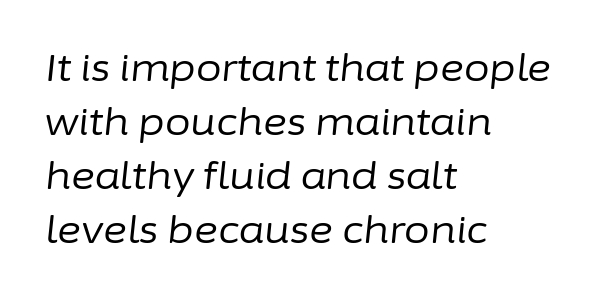
The image shows 37 px regular-weight type, italic (leaning right); set left-aligned, normal line spacing (1.46x), normal letter spacing, not underlined; low stroke contrast and a medium x-height.
